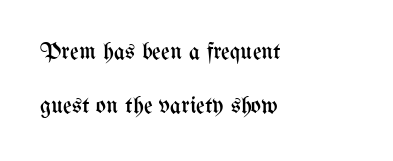
{"italic": "no", "bold": "no", "underline": "no", "align": "left", "line_spacing": "loose", "line_spacing_ratio": 2.26, "letter_spacing": "normal", "letter_spacing_em": 0.0, "glyph_px": 24}
